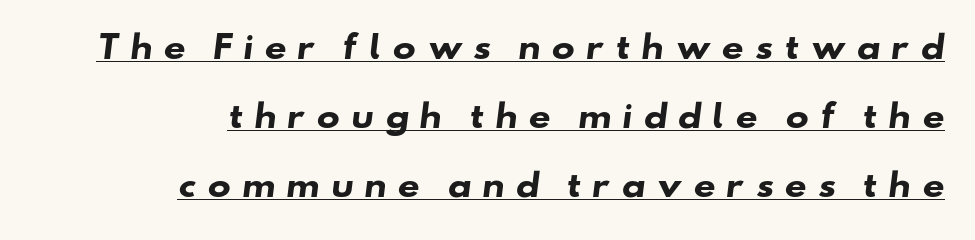
Q: Is the text bold? A: Yes.
Q: Is the typeface a serif or a sans-serif typeface? A: Sans-serif.
Q: Is the text underlined? A: Yes.
Q: How is the paragraph aligned? A: Right-aligned.
Q: Is the spacing between letters normal or unusually wide? A: Unusually wide.
Q: Is the spacing between lines tight, normal or loose? A: Loose.
Q: Width (condensed, normal, or wide)? A: Wide.
Q: Stroke contrast? A: Low.
Q: x-height? A: Small.
Q: Monospaced? A: No.
